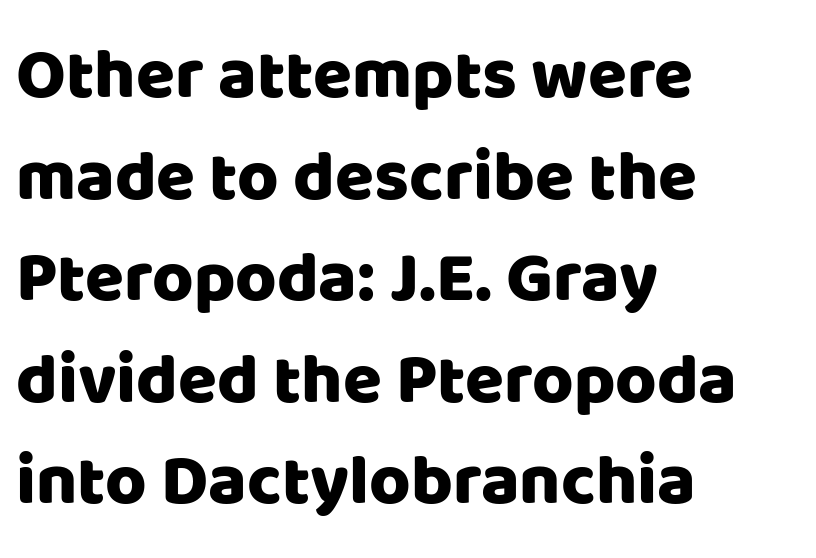
{"serif": "no", "italic": "no", "width": "normal", "stroke_contrast": "low", "x_height": "large", "monospaced": "no", "underline": "no", "align": "left", "line_spacing": "normal", "line_spacing_ratio": 1.43, "letter_spacing": "normal", "letter_spacing_em": 0.0, "glyph_px": 71}
